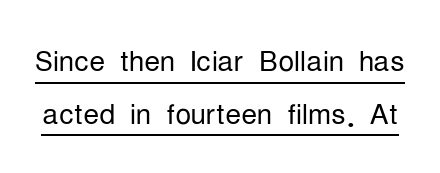
The image shows 40 px light, condensed sans-serif type, upright; set normal line spacing (1.32x), normal letter spacing, underlined; low stroke contrast and a medium x-height.
